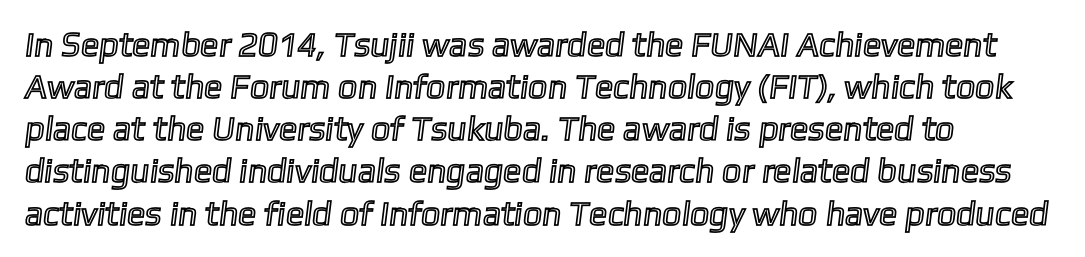
The face used here is proportionally spaced, like ordinary book or web type. Unmarked baselines from the first word to the last. The paragraph shown leans on its left margin. Look at the tracking — it's just the regular setting, nothing added.
